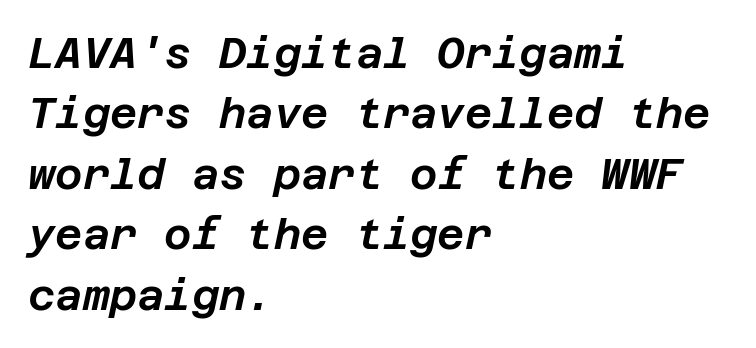
Q: Is the text italic (slanted)? A: Yes, it leans right by about 12 degrees.
Q: Is the text underlined? A: No.
Q: How is the paragraph aligned? A: Left-aligned.
Q: Is the spacing between letters normal or unusually wide? A: Normal.
Q: Is the spacing between lines tight, normal or loose? A: Normal.
Q: Width (condensed, normal, or wide)? A: Normal.
Q: Stroke contrast? A: Low.
Q: x-height? A: Large.
